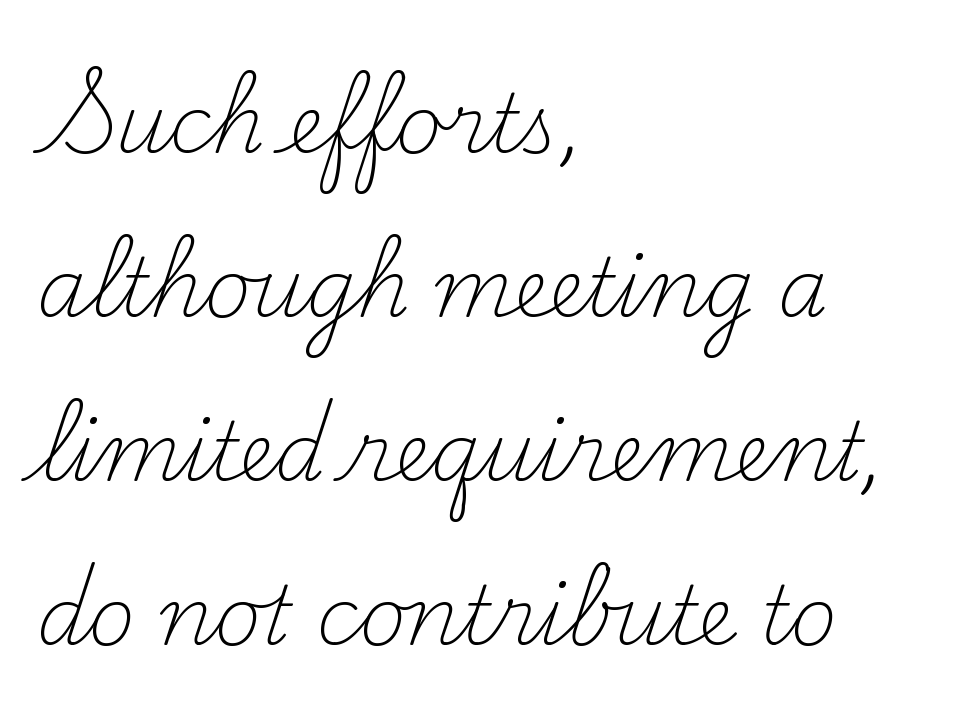
{"bold": "no", "weight": "light", "width": "normal", "stroke_contrast": "medium", "x_height": "small", "monospaced": "no", "underline": "no", "align": "left", "line_spacing": "loose", "line_spacing_ratio": 2.05, "letter_spacing": "normal", "letter_spacing_em": 0.0, "glyph_px": 80}
